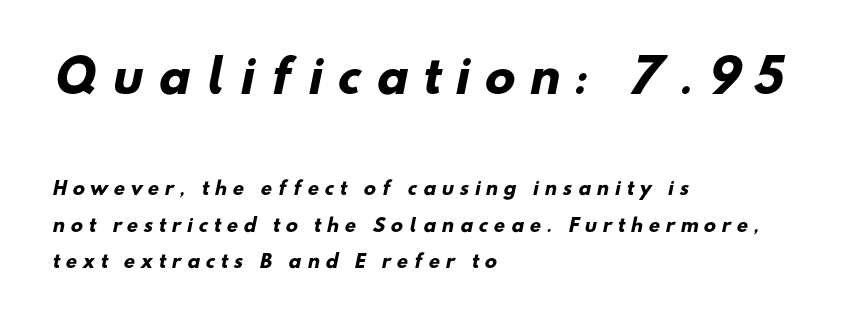
The image shows 45 px heavy sans-serif type; set left-aligned, loose line spacing (2.01x), unusually wide letter spacing (+0.33 em), not underlined; the first (top) block is 2.5x larger; low stroke contrast and a small x-height.
